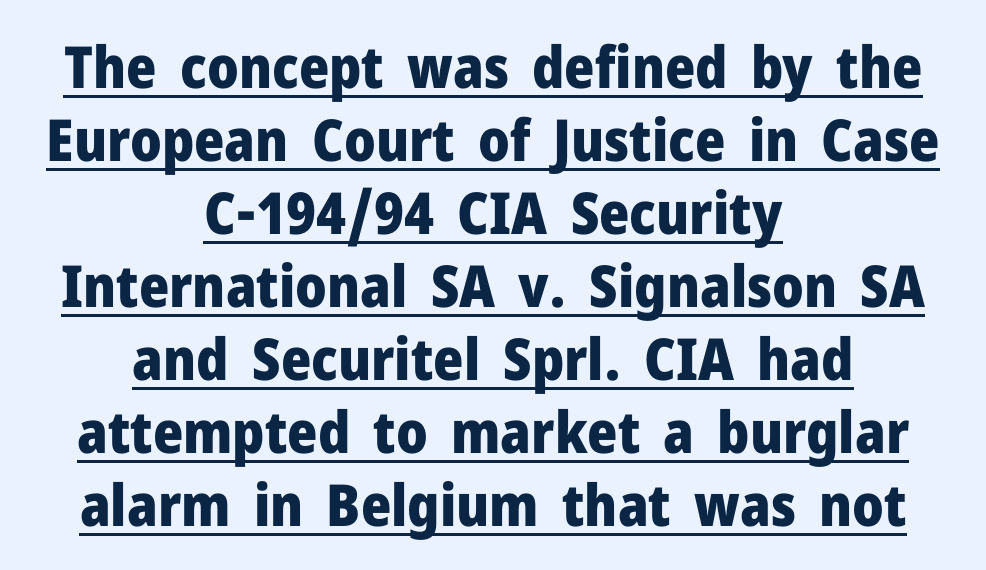
{"serif": "no", "italic": "no", "bold": "yes", "weight": "heavy", "width": "normal", "stroke_contrast": "low", "x_height": "medium", "monospaced": "no", "underline": "yes", "align": "center", "line_spacing": "normal", "line_spacing_ratio": 1.26, "letter_spacing": "normal", "letter_spacing_em": 0.0, "glyph_px": 58}
